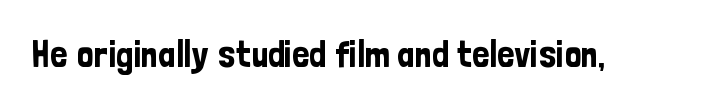
{"serif": "no", "italic": "no", "width": "condensed", "stroke_contrast": "low", "x_height": "medium", "monospaced": "no", "underline": "no", "letter_spacing": "normal", "letter_spacing_em": 0.0, "glyph_px": 37}
